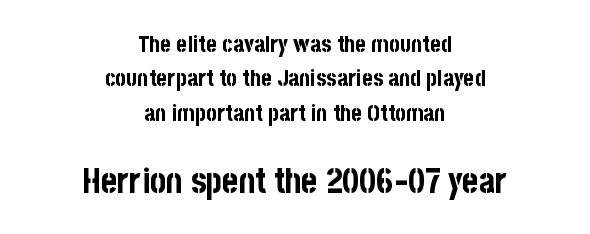
Words float on clear page, feet unadorned. Set as a true bold cut, around the 700 mark. This is sans-serif lettering, the kind often seen on screens and signage. The rendering enlarges the type as you move from the upper chunk to the lower. Posture: vertical.
